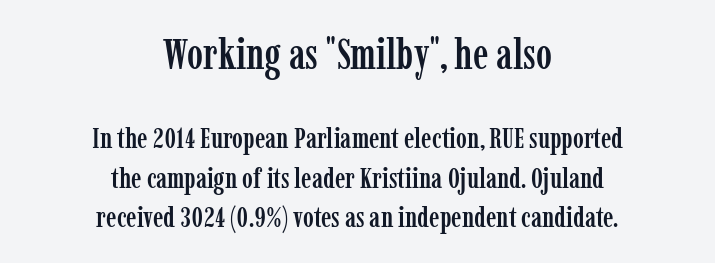
The image shows 43 px condensed serif type, upright; set centered, normal line spacing (1.35x), normal letter spacing, not underlined; the first (top) block is 1.48x larger; low stroke contrast and a medium x-height.
